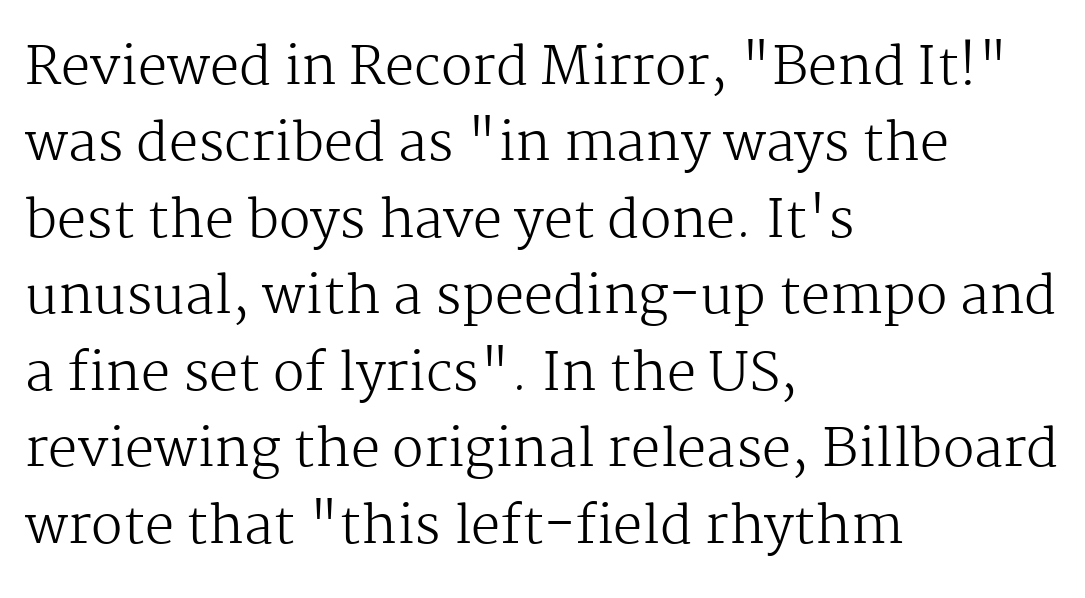
Tall strokes in this sample are plumb rather than angled. Type without underlining. The letters carry serifs — small finishing strokes at the ends of their stems. The font sits on the lighter half of the weight spectrum, regular included. How are the letters spaced? Ordinarily, with no added tracking. The line-height multiplier appears to be the usual default.
